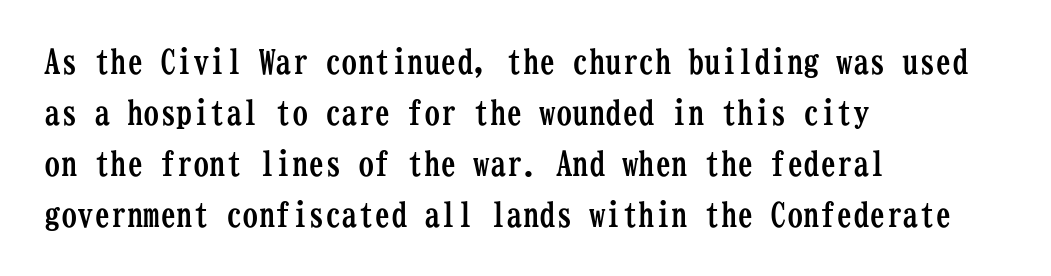
Plenty of ink on the page — the face is bold. Looks like terminal output: every glyph gets an equal slot. Small tapered or slab feet sit at the stroke ends, so this counts as serif. The lettering stays uniformly vertical, giving the passage a roman look. A clean baseline with only descenders dipping below it.
